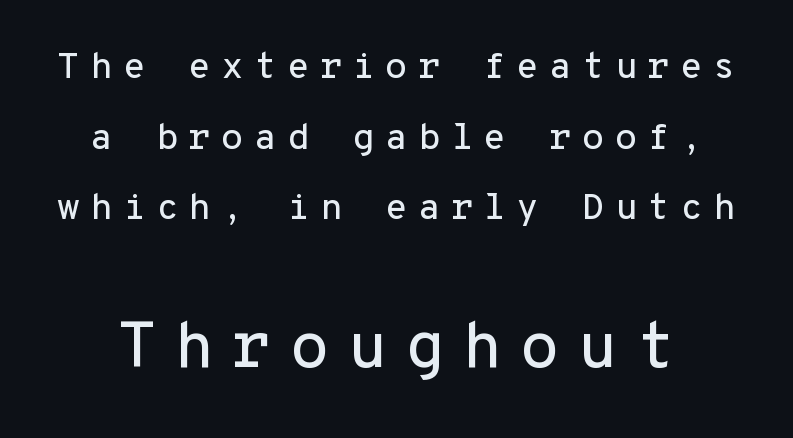
Q: Is the text italic (slanted)? A: No, it is upright.
Q: Is the typeface a serif or a sans-serif typeface? A: Sans-serif.
Q: Is the text underlined? A: No.
Q: Is the spacing between letters normal or unusually wide? A: Unusually wide.
Q: Is the spacing between lines tight, normal or loose? A: Loose.
Q: Which block of text is set in a larger size, the first (top) or the second (bottom)? A: The second (bottom) one.
Q: Width (condensed, normal, or wide)? A: Normal.
Q: Stroke contrast? A: Low.
Q: x-height? A: Medium.
Q: Monospaced? A: Yes.
